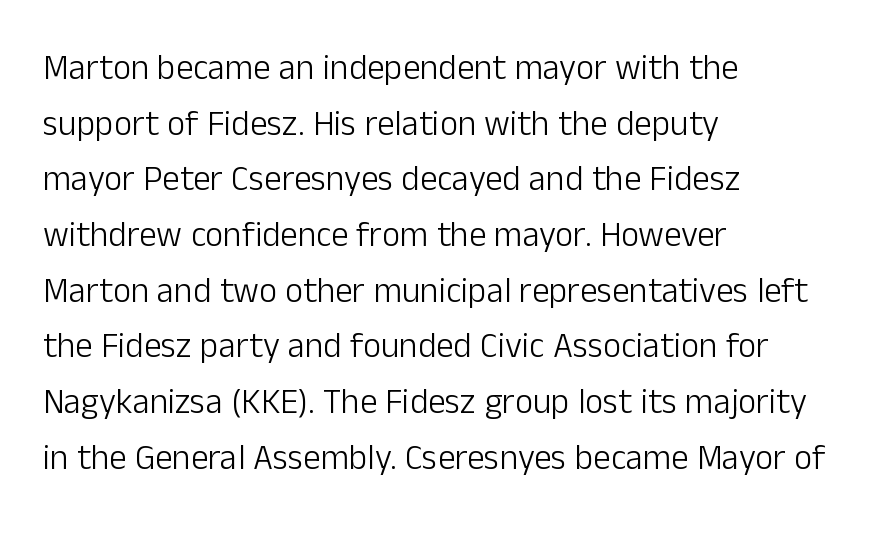
Q: Is the text bold? A: No.
Q: Is the text italic (slanted)? A: No, it is upright.
Q: Is the typeface a serif or a sans-serif typeface? A: Sans-serif.
Q: Is the text underlined? A: No.
Q: How is the paragraph aligned? A: Left-aligned.
Q: Is the spacing between letters normal or unusually wide? A: Normal.
Q: Is the spacing between lines tight, normal or loose? A: Normal.
Q: Width (condensed, normal, or wide)? A: Normal.
Q: Stroke contrast? A: Low.
Q: x-height? A: Medium.
Q: Monospaced? A: No.
